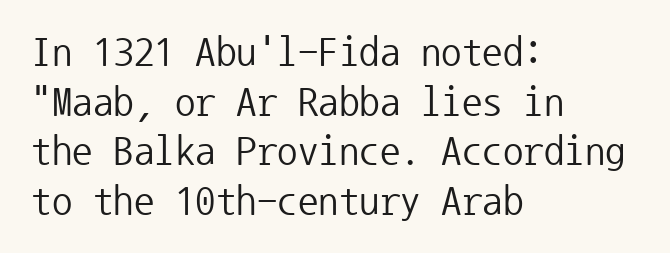
Stems and bowls with no extra thickness — not bold. Horizontal alignment here is leftward, the default for most running prose. Quick note: underline off. In terms of letterform style, serifs are entirely absent.
